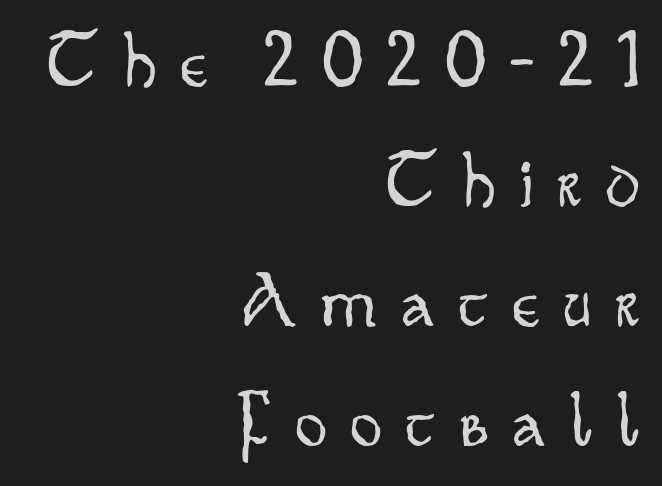
{"serif": "no", "italic": "no", "bold": "no", "weight": "light", "width": "condensed", "stroke_contrast": "low", "x_height": "small", "monospaced": "no", "underline": "no", "align": "right", "line_spacing": "normal", "line_spacing_ratio": 1.54, "letter_spacing": "wide", "letter_spacing_em": 0.32, "glyph_px": 78}
